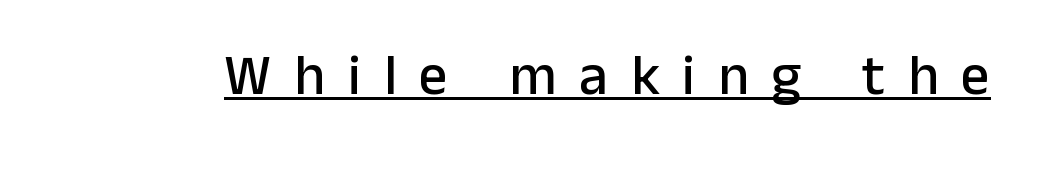
Character widths vary here, with narrow letters taking less room than wide ones. The tracking reads as deliberately expanded to a designer's eye. Does a line run under the words? Yes, clearly. Grotesque or geometric, the face here clearly has no serifs. Posture: straight, roman, zero tilt.
